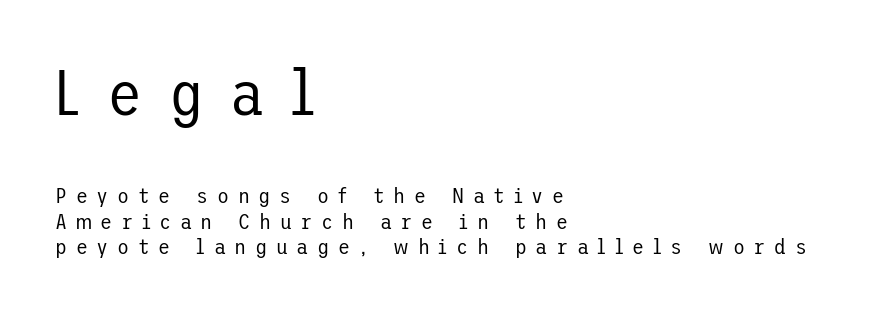
Do the letters lean? They stand straight. The passage shown begins with its larger block and ends with its smaller one. A bare baseline throughout the passage. The designer went with a sans here, leaving each stem footless. Caption: face not bold, strokes unweighted.
